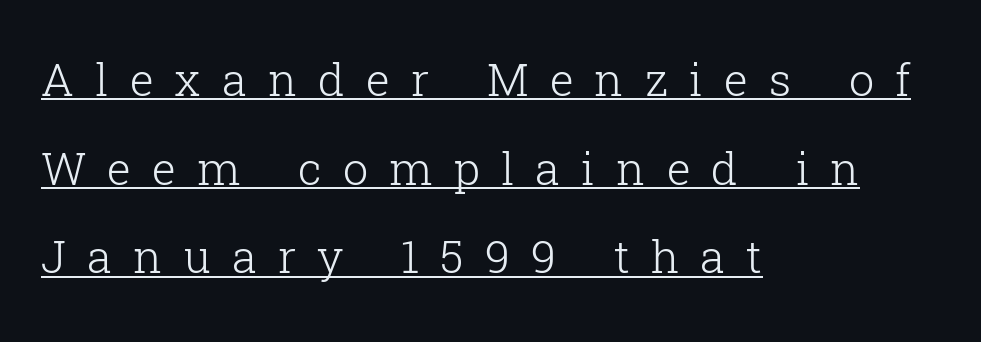
Between one letter and the next there's a generous, obvious gap. Nothing heavy about these letters — not bold at all. What kind of face is this? One with serifs. These lines stack with their left ends in a neat column.
